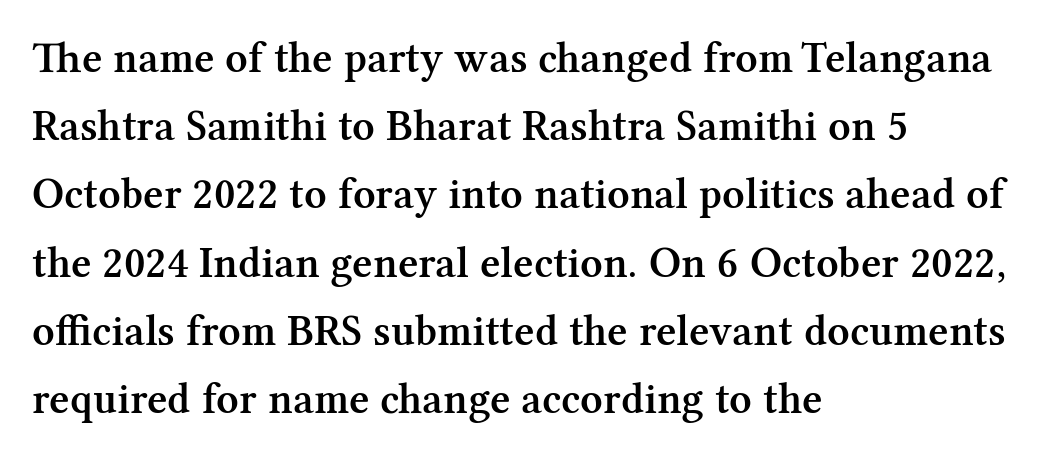
Q: Is the text bold? A: Semi-bold.
Q: Is the text italic (slanted)? A: No, it is upright.
Q: Is the typeface a serif or a sans-serif typeface? A: Serif.
Q: Is the text underlined? A: No.
Q: How is the paragraph aligned? A: Left-aligned.
Q: Is the spacing between letters normal or unusually wide? A: Normal.
Q: Is the spacing between lines tight, normal or loose? A: Normal.
Q: Width (condensed, normal, or wide)? A: Normal.
Q: Stroke contrast? A: Medium.
Q: x-height? A: Medium.
Q: Monospaced? A: No.
